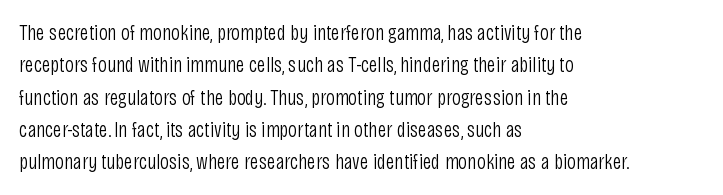
The image shows 22 px text type, upright; set left-aligned, normal line spacing (1.47x), normal letter spacing, not underlined.
